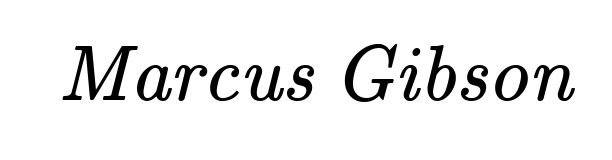
Compared with a typical body face, this is equally light or lighter still. Descenders are the only things crossing below the line. Between one letter and the next there's only the usual sliver of space. The face used here is proportionally spaced, like ordinary book or web type. The passage shown is typeset with a serif family.
